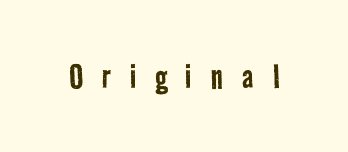
{"serif": "no", "bold": "no", "weight": "regular", "width": "condensed", "stroke_contrast": "low", "x_height": "medium", "monospaced": "no", "underline": "no", "letter_spacing": "wide", "letter_spacing_em": 0.49, "glyph_px": 39}
